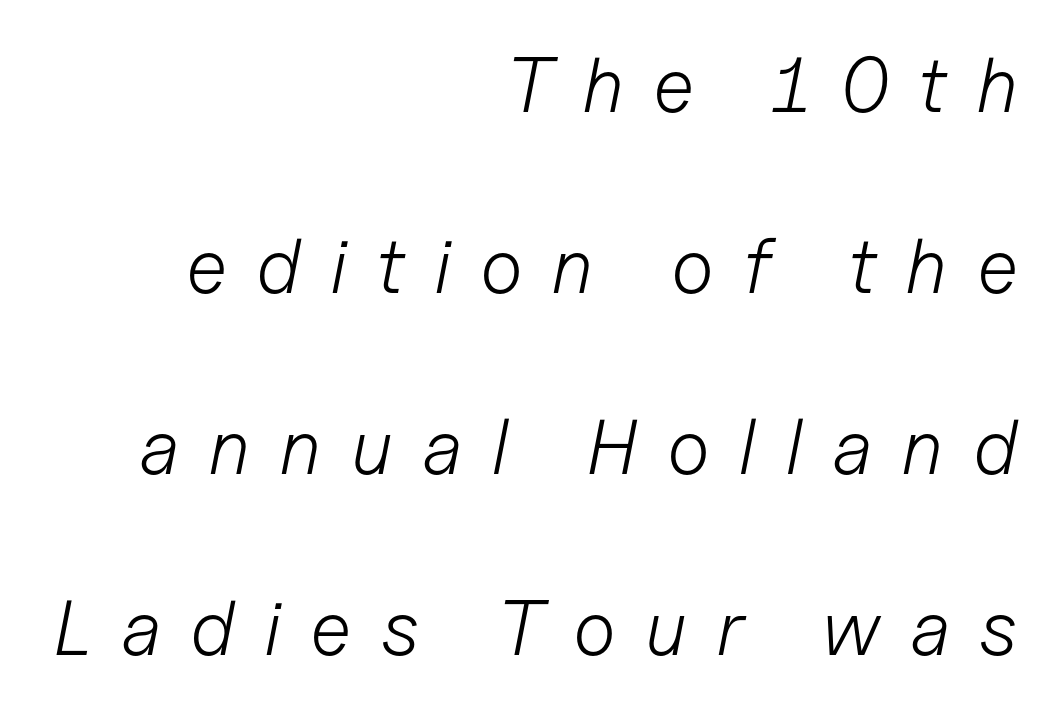
Q: Is the text bold? A: No.
Q: Is the text italic (slanted)? A: Yes, it leans right by about 11 degrees.
Q: Is the text underlined? A: No.
Q: How is the paragraph aligned? A: Right-aligned.
Q: Is the spacing between letters normal or unusually wide? A: Unusually wide.
Q: Is the spacing between lines tight, normal or loose? A: Loose.
Q: Width (condensed, normal, or wide)? A: Normal.
Q: Stroke contrast? A: Low.
Q: x-height? A: Medium.
Q: Monospaced? A: No.
